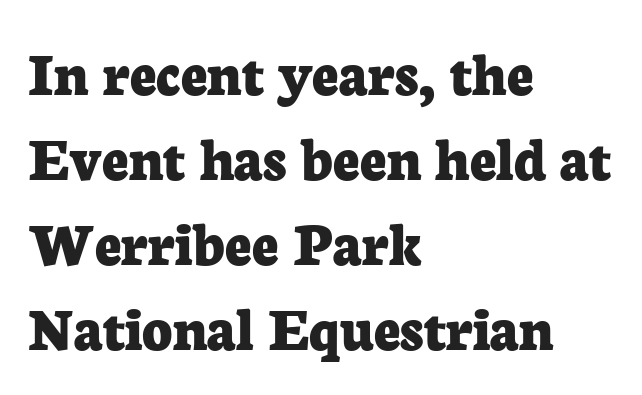
{"serif": "yes", "italic": "no", "bold": "yes", "weight": "bold", "width": "normal", "stroke_contrast": "low", "x_height": "medium", "monospaced": "no", "underline": "no", "align": "left", "line_spacing": "normal", "line_spacing_ratio": 1.31, "letter_spacing": "normal", "letter_spacing_em": 0.0, "glyph_px": 65}
